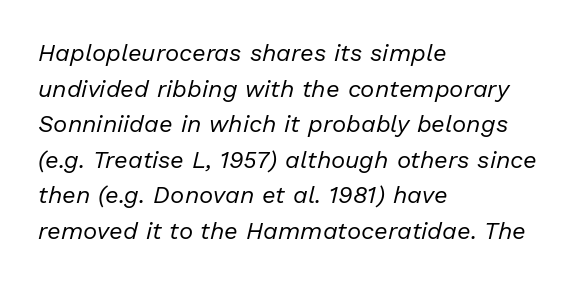
This rendering features lettering with no underline. Stroke thickness stays within the range of a standard reading face or lighter. Short and long lines alike share a common starting point at left. The face used here has a pronounced slope to its letters.
